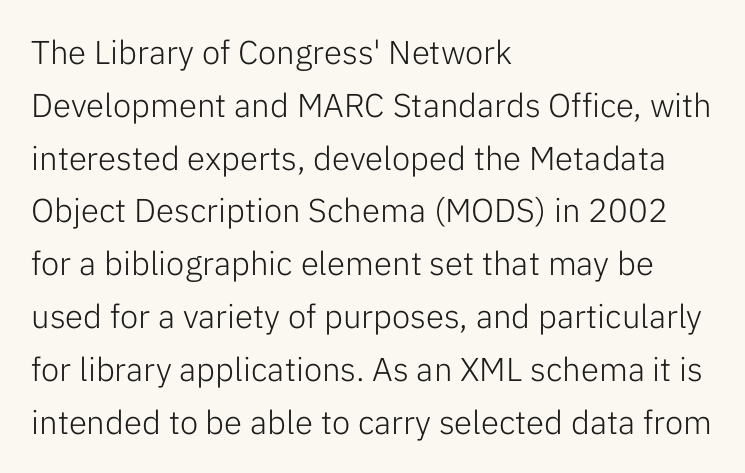
{"serif": "no", "italic": "no", "bold": "no", "weight": "light", "width": "normal", "stroke_contrast": "low", "x_height": "medium", "monospaced": "no", "underline": "no", "align": "left", "line_spacing": "normal", "line_spacing_ratio": 1.6, "letter_spacing": "normal", "letter_spacing_em": 0.0, "glyph_px": 33}
